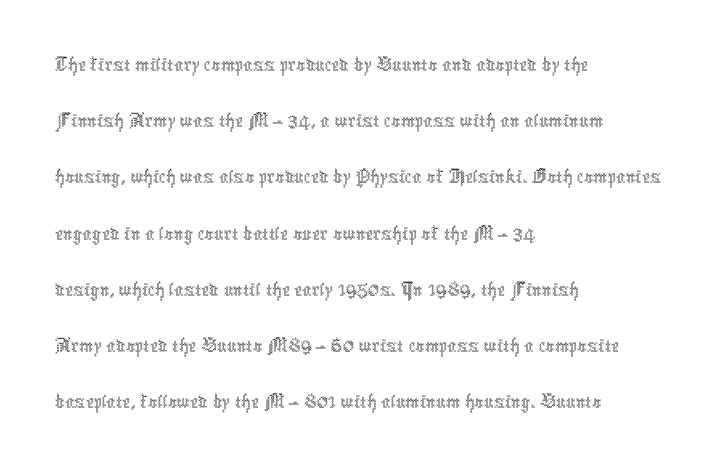
{"italic": "no", "bold": "no", "weight": "thin", "width": "condensed", "x_height": "medium", "monospaced": "no", "underline": "no", "align": "left", "line_spacing": "normal", "line_spacing_ratio": 1.25, "letter_spacing": "normal", "letter_spacing_em": 0.0, "glyph_px": 45}
